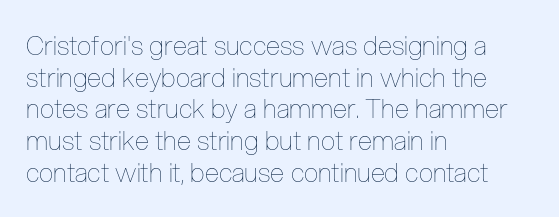
The image shows 26 px text type, upright; set left-aligned, line spacing 1.22x, normal letter spacing, not underlined.
